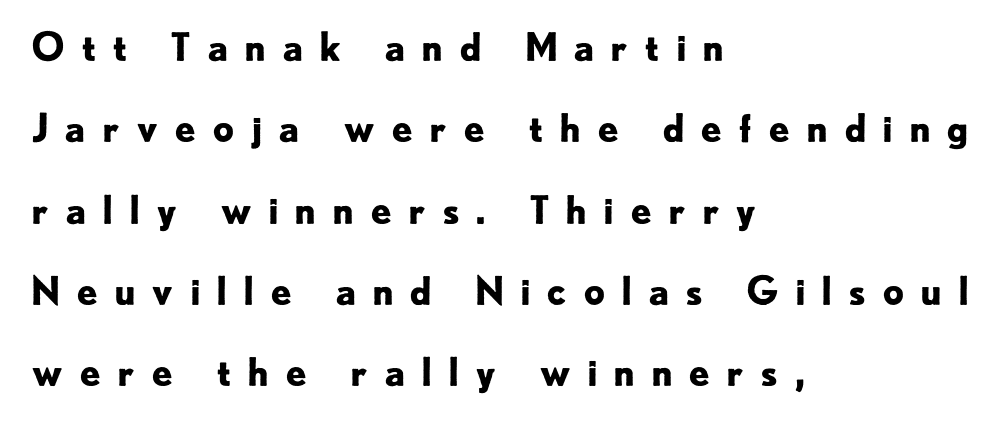
Q: Is the text bold? A: Yes.
Q: Is the text italic (slanted)? A: No, it is upright.
Q: Is the typeface a serif or a sans-serif typeface? A: Sans-serif.
Q: Is the text underlined? A: No.
Q: How is the paragraph aligned? A: Left-aligned.
Q: Is the spacing between letters normal or unusually wide? A: Unusually wide.
Q: Is the spacing between lines tight, normal or loose? A: Loose.
Q: Width (condensed, normal, or wide)? A: Normal.
Q: Stroke contrast? A: Low.
Q: x-height? A: Small.
Q: Monospaced? A: No.
